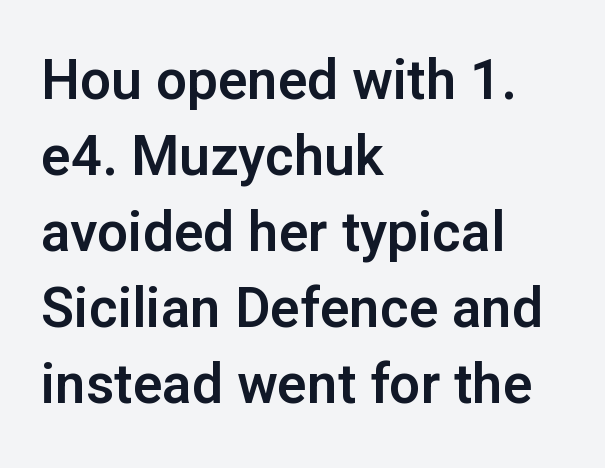
{"serif": "no", "italic": "no", "width": "normal", "stroke_contrast": "low", "x_height": "medium", "monospaced": "no", "underline": "no", "align": "left", "line_spacing": "normal", "line_spacing_ratio": 1.38, "letter_spacing": "normal", "letter_spacing_em": 0.0, "glyph_px": 55}
